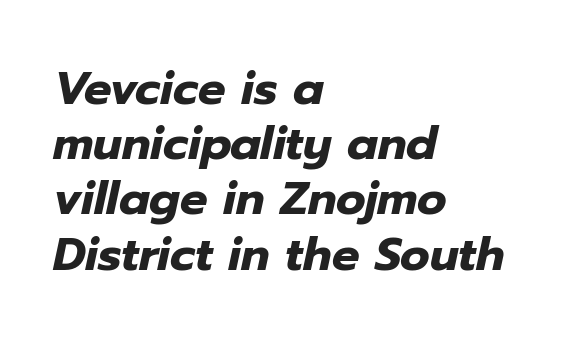
The image shows 46 px heavy type, italic (leaning right); set left-aligned, line spacing 1.2x, normal letter spacing, not underlined; low stroke contrast and a medium x-height.
